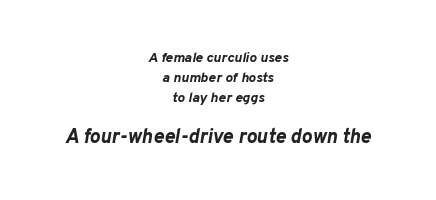
The image shows 20 px bold type, italic (leaning right); set centered, normal line spacing (1.42x), normal letter spacing, not underlined; the second (bottom) block is 1.43x larger.
